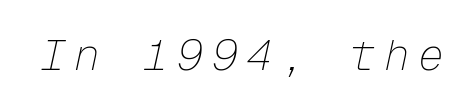
The weight would be labelled regular, book, light, or lighter still. Anything drawn beneath the words? Only blank space. The face used here is rendered with a markedly widened letterfit. Do the characters align in a grid? Yes, the font is monospaced. When letters slant like this, we call the style italic.
